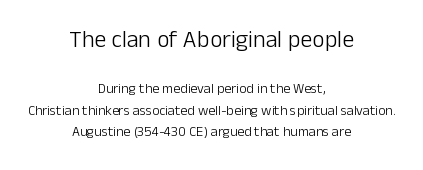
Q: Is the text bold? A: No.
Q: Is the text italic (slanted)? A: No, it is upright.
Q: Is the text underlined? A: No.
Q: How is the paragraph aligned? A: Centered.
Q: Is the spacing between letters normal or unusually wide? A: Normal.
Q: Is the spacing between lines tight, normal or loose? A: Normal.
Q: Which block of text is set in a larger size, the first (top) or the second (bottom)? A: The first (top) one.
